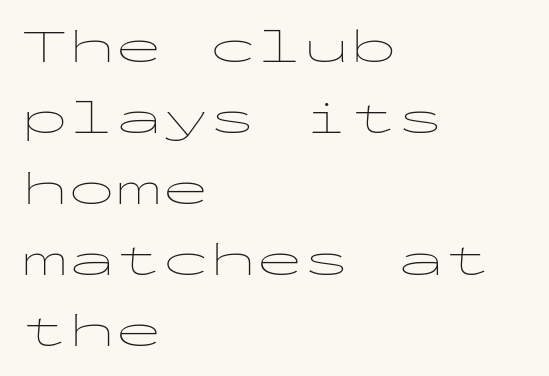
{"serif": "no", "italic": "no", "bold": "no", "weight": "thin", "width": "wide", "stroke_contrast": "low", "x_height": "medium", "monospaced": "yes", "underline": "no", "align": "left", "line_spacing": "normal", "line_spacing_ratio": 1.51, "letter_spacing": "normal", "letter_spacing_em": 0.0, "glyph_px": 47}
